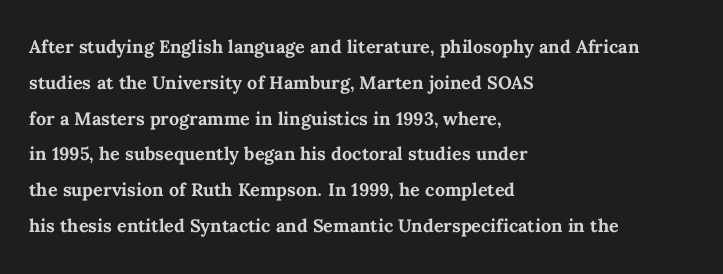
Italic: no, the glyphs are upright roman. Reading down the column, the eye jumps a familiar distance to each next line. Each row of text sits above clean, open space. Chunky letters — that's bold for sure.
